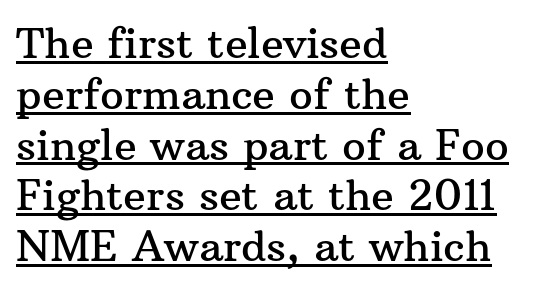
Here the designer chose a conventional face with non-uniform glyph widths. Underline: present. Here the glyphs are tracked normally, forming tight word shapes. What kind of face is this? One with serifs.
